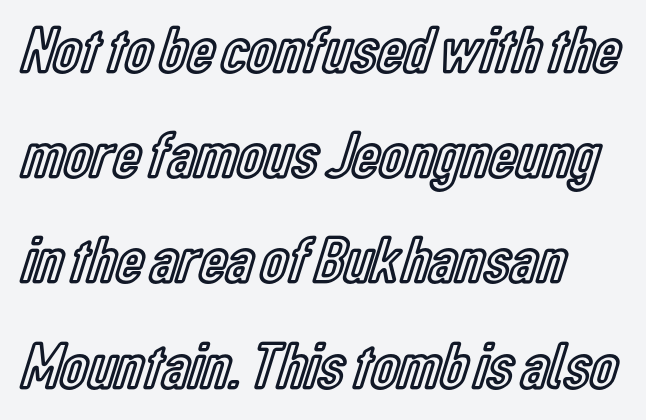
One glance says typical: line gaps are just what's usual. You could not count columns in this text — the font is proportionally spaced. Observe the ordinary spacing: letters are neighbours, not strangers.
